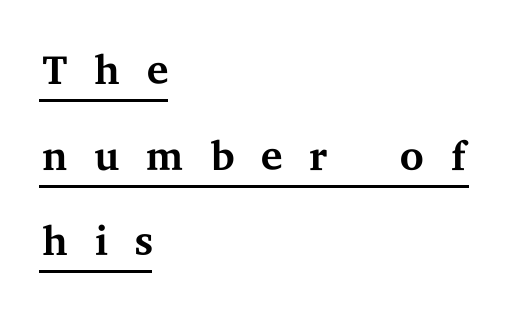
The cut favours lightness, reaching ordinary text weight at its darkest. Words appear elongated and porous because spacing is wide. The lettering stays uniformly vertical, giving the passage a roman look. All the whitespace from short lines collects on the right. Looks like regular typesetting: each glyph gets only the width it needs. Each line of the rendering has a horizontal stroke beneath the glyphs.
